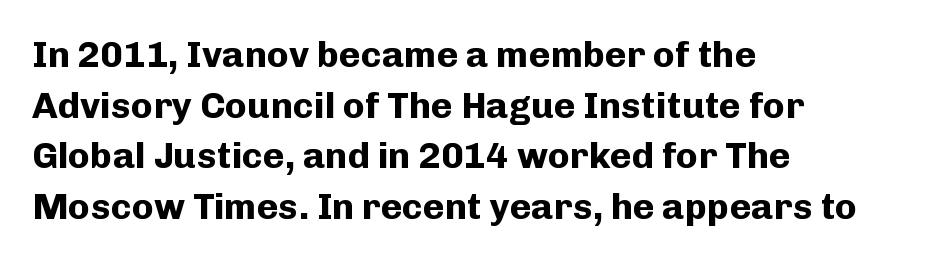
{"serif": "no", "italic": "no", "bold": "yes", "weight": "bold", "width": "normal", "stroke_contrast": "low", "x_height": "medium", "monospaced": "no", "underline": "no", "align": "left", "line_spacing": "normal", "line_spacing_ratio": 1.37, "letter_spacing": "normal", "letter_spacing_em": 0.0, "glyph_px": 37}
